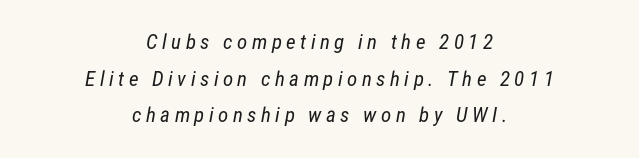
The image shows 21 px text type; set centered, line spacing 1.75x, unusually wide letter spacing (+0.21 em), not underlined.
